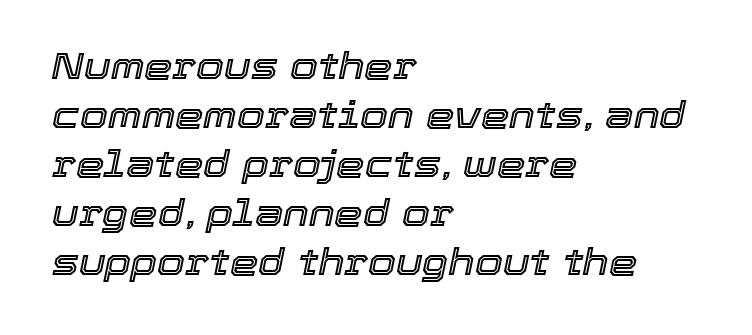
Q: Is the text italic (slanted)? A: Yes, it leans right by about 12 degrees.
Q: Is the text underlined? A: No.
Q: How is the paragraph aligned? A: Left-aligned.
Q: Is the spacing between letters normal or unusually wide? A: Normal.
Q: Is the spacing between lines tight, normal or loose? A: Normal.
Q: Width (condensed, normal, or wide)? A: Normal.
Q: x-height? A: Medium.
Q: Monospaced? A: No.
